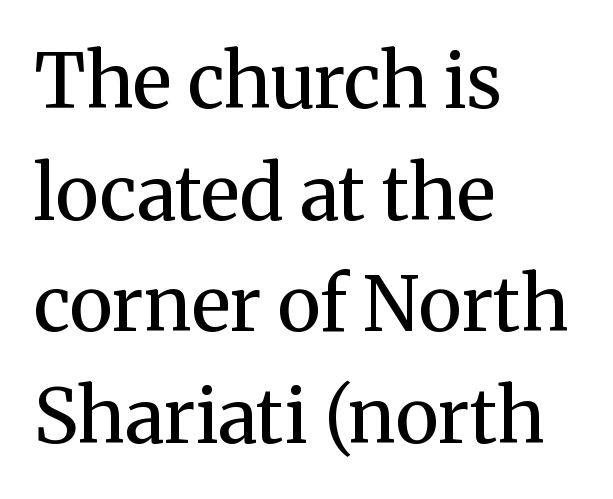
The image shows 75 px regular-weight serif type, upright; set left-aligned, normal line spacing (1.49x), normal letter spacing, not underlined; medium stroke contrast and a medium x-height.
